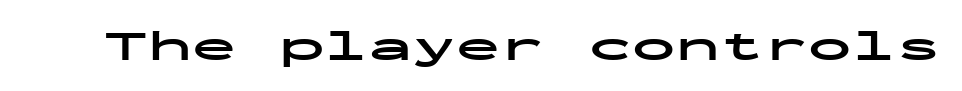
Q: Is the text bold? A: Yes.
Q: Is the text italic (slanted)? A: No, it is upright.
Q: Is the typeface a serif or a sans-serif typeface? A: Sans-serif.
Q: Is the text underlined? A: No.
Q: Is the spacing between letters normal or unusually wide? A: Normal.
Q: Width (condensed, normal, or wide)? A: Wide.
Q: Stroke contrast? A: Low.
Q: x-height? A: Medium.
Q: Monospaced? A: Yes.
